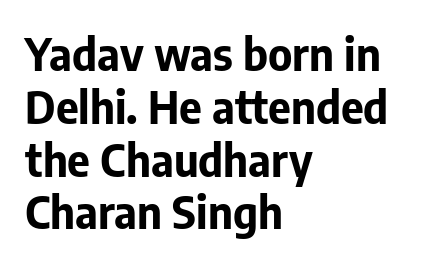
{"serif": "no", "italic": "no", "bold": "yes", "weight": "bold", "width": "normal", "stroke_contrast": "low", "x_height": "medium", "monospaced": "no", "underline": "no", "align": "left", "line_spacing_ratio": 1.2, "letter_spacing": "normal", "letter_spacing_em": 0.0, "glyph_px": 44}
